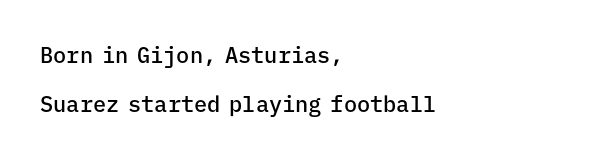
The image shows 22 px text type, upright; set left-aligned, loose line spacing (2.22x), normal letter spacing, not underlined.
